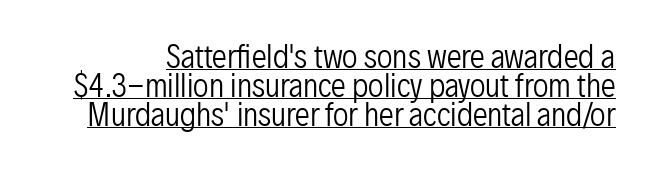
The image shows 30 px regular-weight, condensed sans-serif type, upright; set tight line spacing (0.96x), normal letter spacing, underlined; low stroke contrast and a medium x-height.
